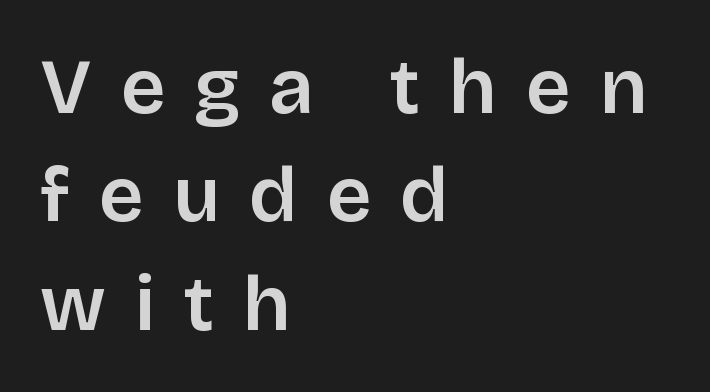
{"serif": "no", "italic": "no", "bold": "semi", "weight": "semibold", "width": "normal", "stroke_contrast": "low", "x_height": "large", "monospaced": "no", "underline": "no", "align": "left", "line_spacing": "normal", "line_spacing_ratio": 1.39, "letter_spacing": "wide", "letter_spacing_em": 0.37, "glyph_px": 78}
